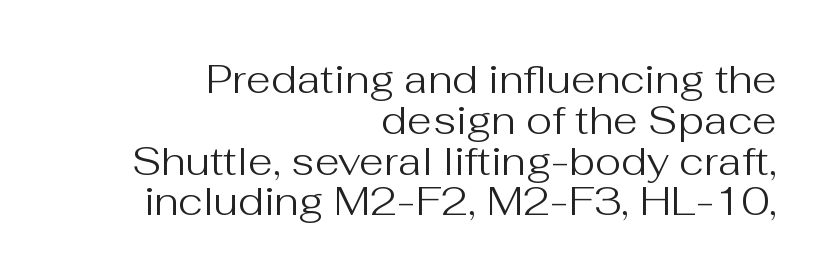
The image shows 40 px regular-weight sans-serif type, upright; set right-aligned, tight line spacing (1.02x), normal letter spacing, not underlined; medium stroke contrast and a medium x-height.
